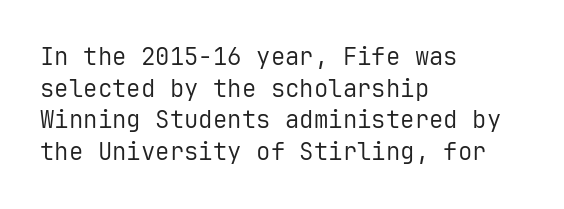
The image shows 24 px text type, upright; set left-aligned, normal line spacing (1.32x), normal letter spacing, not underlined.
